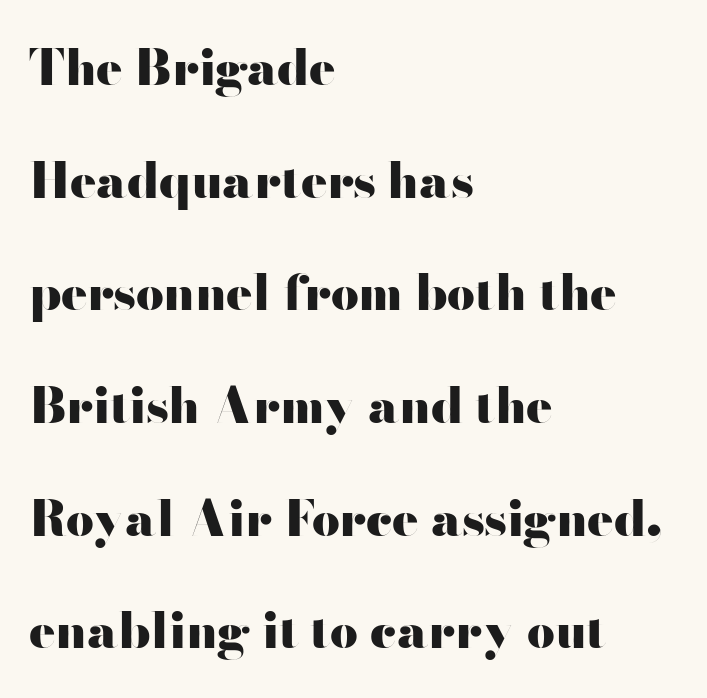
The image shows 49 px heavy, wide sans-serif type, upright; set left-aligned, loose line spacing (2.3x), normal letter spacing, not underlined; high stroke contrast and a small x-height.
